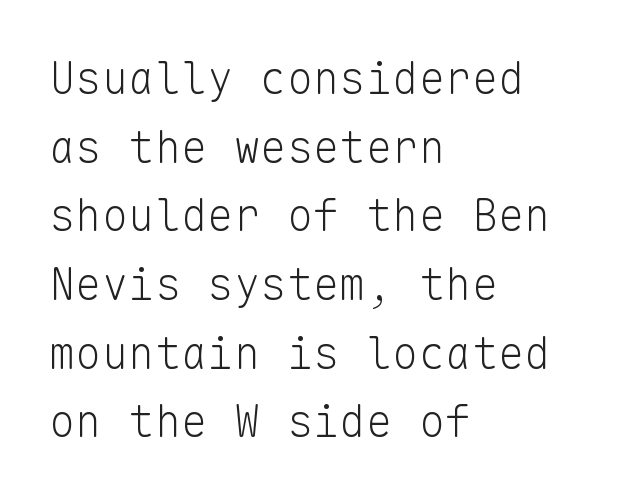
Q: Is the text bold? A: No.
Q: Is the text italic (slanted)? A: No, it is upright.
Q: Is the typeface a serif or a sans-serif typeface? A: Sans-serif.
Q: Is the text underlined? A: No.
Q: How is the paragraph aligned? A: Left-aligned.
Q: Is the spacing between letters normal or unusually wide? A: Normal.
Q: Is the spacing between lines tight, normal or loose? A: Normal.
Q: Width (condensed, normal, or wide)? A: Normal.
Q: Stroke contrast? A: Low.
Q: x-height? A: Medium.
Q: Monospaced? A: Yes.
